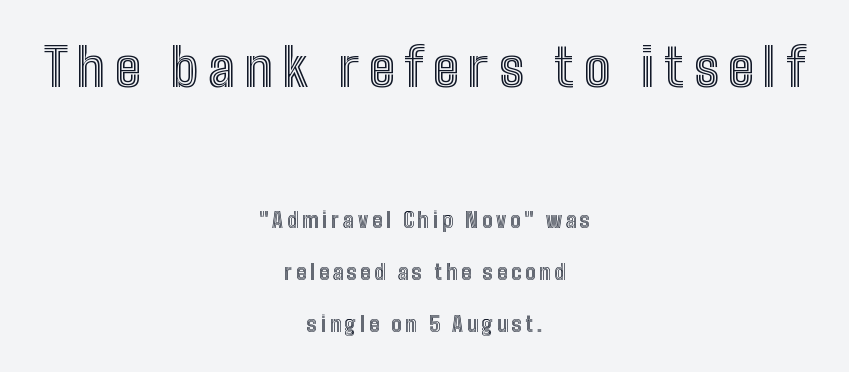
{"italic": "no", "width": "condensed", "x_height": "medium", "monospaced": "no", "underline": "no", "align": "center", "line_spacing": "loose", "line_spacing_ratio": 2.47, "larger_block": "first", "size_ratio": 2.52, "glyph_px": 53}
